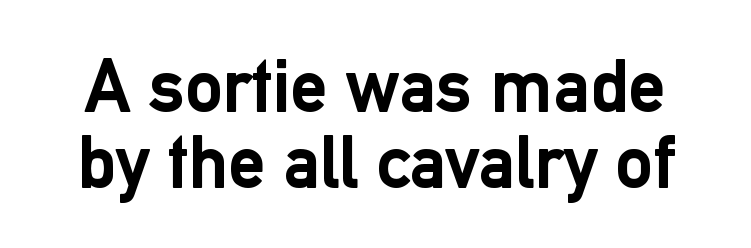
Q: Is the text bold? A: Yes.
Q: Is the text italic (slanted)? A: No, it is upright.
Q: Is the typeface a serif or a sans-serif typeface? A: Sans-serif.
Q: Is the text underlined? A: No.
Q: Is the spacing between letters normal or unusually wide? A: Normal.
Q: Is the spacing between lines tight, normal or loose? A: Tight.
Q: Width (condensed, normal, or wide)? A: Normal.
Q: Stroke contrast? A: Low.
Q: x-height? A: Medium.
Q: Monospaced? A: No.
